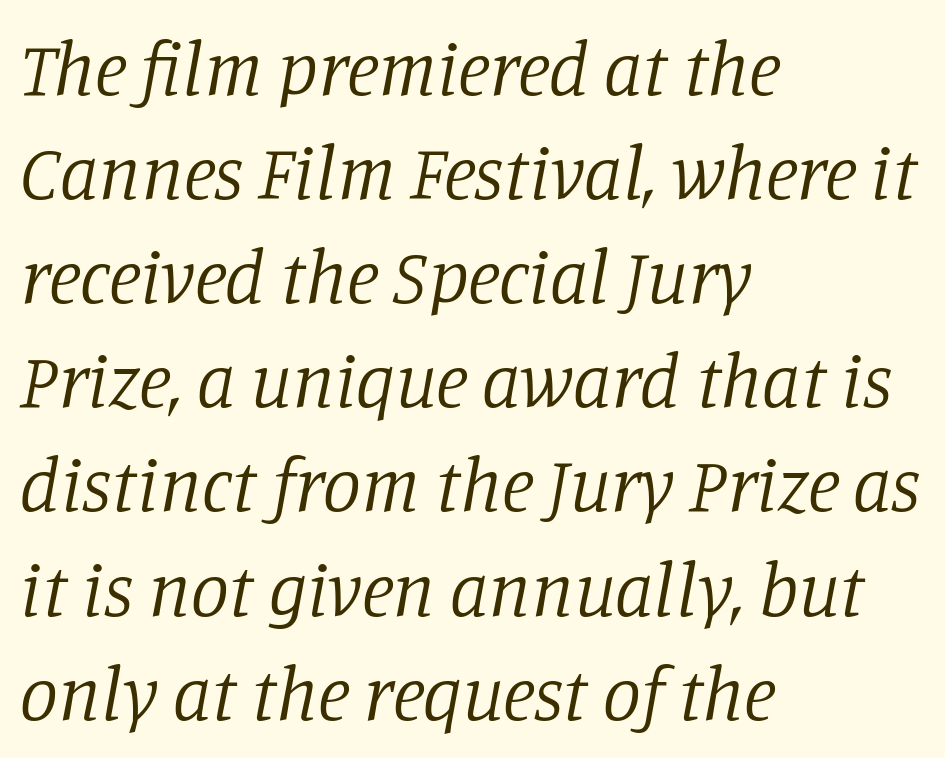
{"serif": "yes", "italic": "yes", "lean": "right", "slant_degrees": 11, "bold": "no", "weight": "regular", "width": "normal", "stroke_contrast": "low", "x_height": "large", "monospaced": "no", "underline": "no", "align": "left", "line_spacing": "normal", "line_spacing_ratio": 1.37, "letter_spacing": "normal", "letter_spacing_em": 0.0, "glyph_px": 76}
